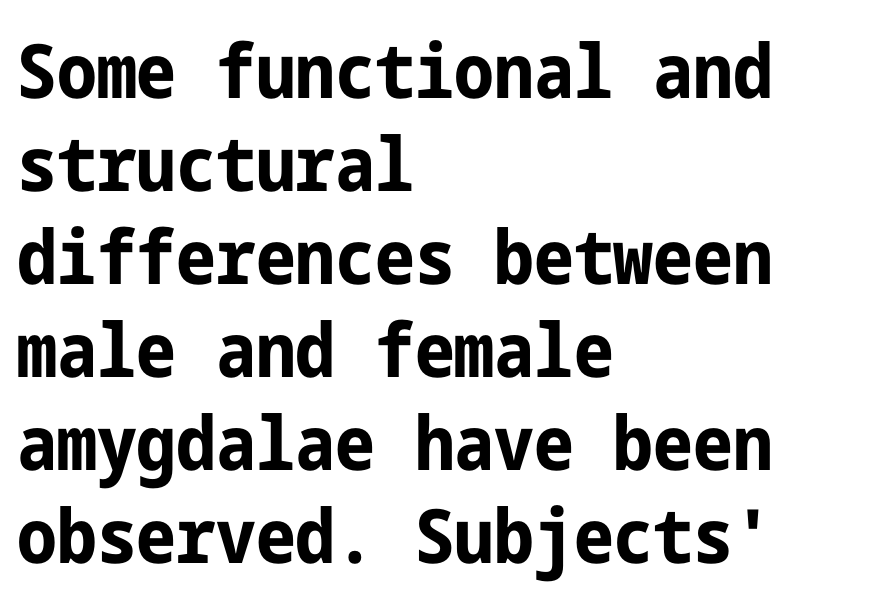
{"serif": "no", "italic": "no", "bold": "yes", "weight": "bold", "width": "condensed", "stroke_contrast": "low", "x_height": "medium", "underline": "no", "align": "left", "line_spacing_ratio": 1.24, "letter_spacing": "normal", "letter_spacing_em": 0.0, "glyph_px": 75}
